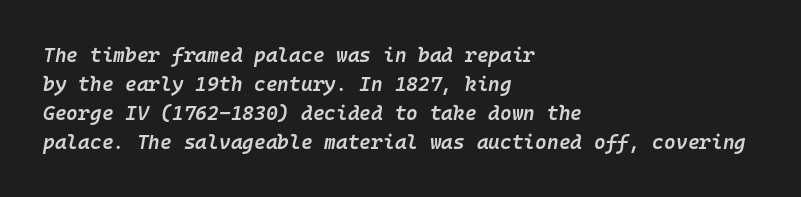
{"italic": "yes", "lean": "right", "slant_degrees": 10, "bold": "semi", "underline": "no", "align": "left", "line_spacing": "normal", "line_spacing_ratio": 1.45, "letter_spacing": "normal", "letter_spacing_em": 0.0, "glyph_px": 20}
